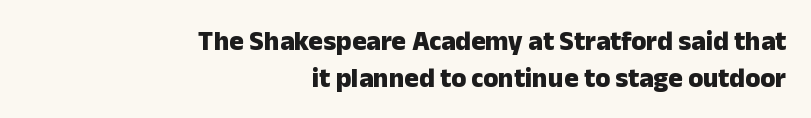
What stands out about the letter spacing? Nothing — it is the standard amount. I'd describe the lettering as bold — thick and assertive. Beneath every word, the page is bare. Style check: upright. Leading: standard. If you drew a ruler down the right edge, every line would touch it.
